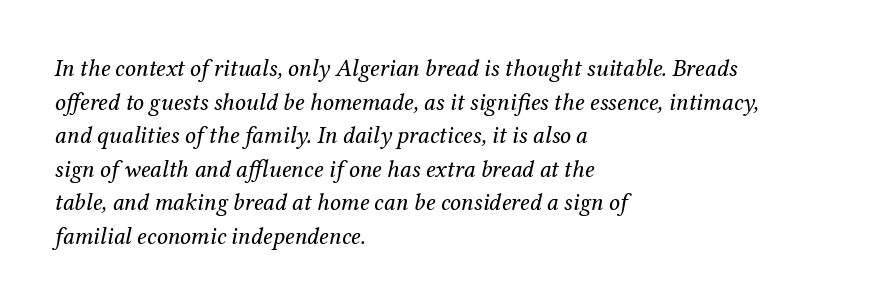
The words here are not underlined. The lettering tilts uniformly, giving the passage an italic look. Each line starts at the same left margin while the right side varies. The letters sit at their default tracking, neither squeezed nor spread. In terms of leading, this rendering sits right in the middle.
